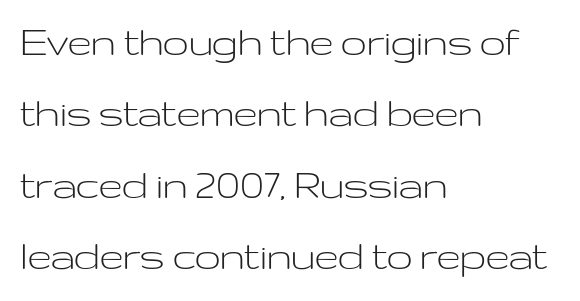
Q: Is the text bold? A: No.
Q: Is the text italic (slanted)? A: No, it is upright.
Q: Is the typeface a serif or a sans-serif typeface? A: Sans-serif.
Q: Is the text underlined? A: No.
Q: How is the paragraph aligned? A: Left-aligned.
Q: Is the spacing between letters normal or unusually wide? A: Normal.
Q: Is the spacing between lines tight, normal or loose? A: Normal.
Q: Width (condensed, normal, or wide)? A: Wide.
Q: Stroke contrast? A: Low.
Q: x-height? A: Medium.
Q: Monospaced? A: No.
